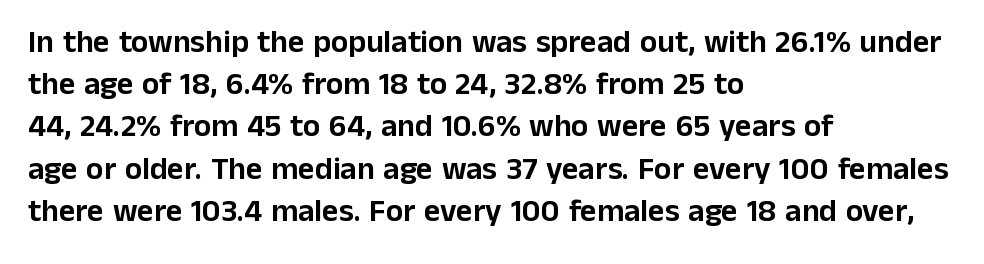
{"serif": "no", "italic": "no", "width": "normal", "stroke_contrast": "low", "x_height": "medium", "monospaced": "no", "underline": "no", "align": "left", "line_spacing": "normal", "line_spacing_ratio": 1.32, "letter_spacing": "normal", "letter_spacing_em": 0.0, "glyph_px": 32}
